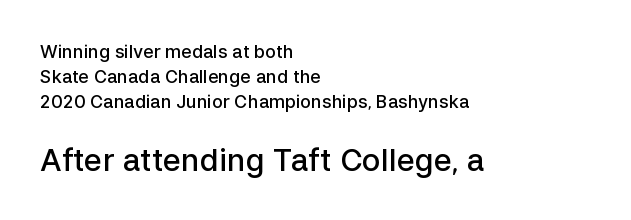
{"serif": "no", "italic": "no", "bold": "semi", "weight": "semibold", "width": "normal", "stroke_contrast": "low", "x_height": "medium", "monospaced": "no", "underline": "no", "align": "left", "line_spacing": "normal", "line_spacing_ratio": 1.4, "letter_spacing": "normal", "letter_spacing_em": 0.0, "larger_block": "second", "size_ratio": 1.72, "glyph_px": 31}
